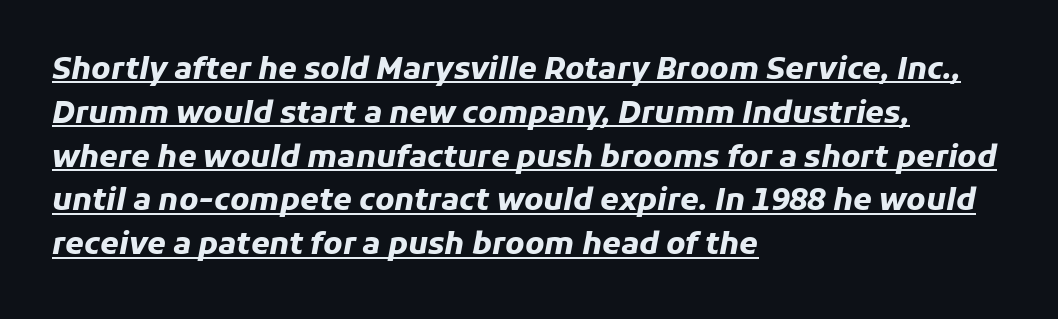
The image shows 30 px heavy type, italic (leaning right); set left-aligned, normal line spacing (1.46x), normal letter spacing, underlined; low stroke contrast and a medium x-height.
